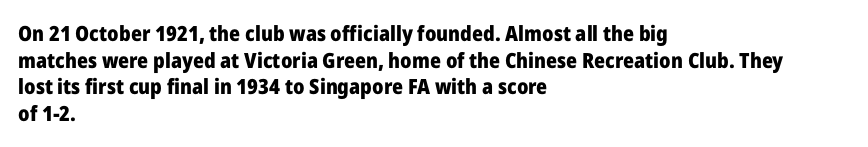
Q: Is the text bold? A: Yes.
Q: Is the text italic (slanted)? A: No, it is upright.
Q: Is the text underlined? A: No.
Q: How is the paragraph aligned? A: Left-aligned.
Q: Is the spacing between letters normal or unusually wide? A: Normal.
Q: Is the spacing between lines tight, normal or loose? A: Normal.
